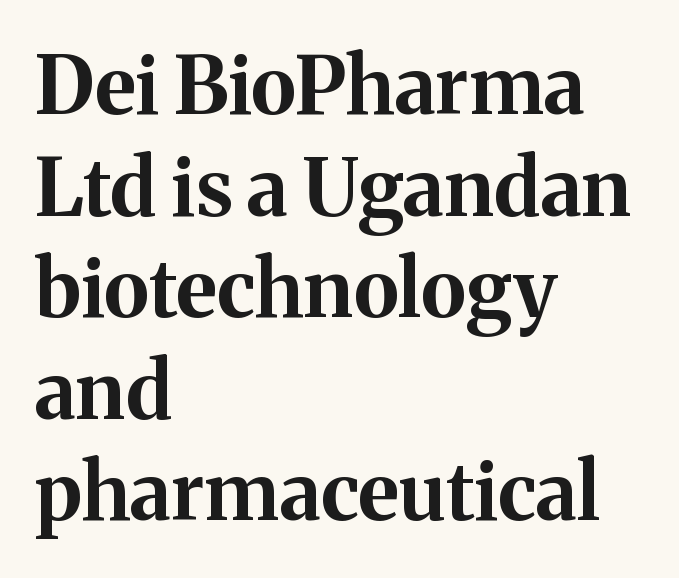
The image shows 80 px bold serif type, upright; set left-aligned, normal line spacing (1.27x), normal letter spacing, not underlined; medium stroke contrast and a medium x-height.
